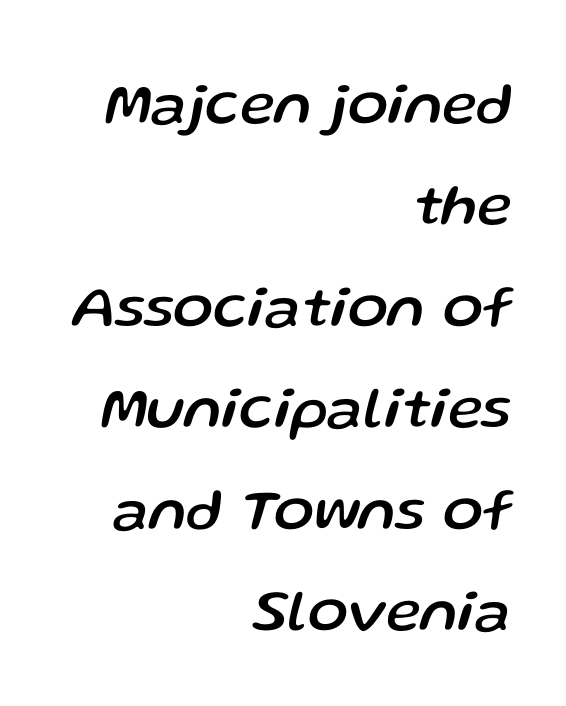
Q: Is the text italic (slanted)? A: Yes, it leans right by about 13 degrees.
Q: Is the text underlined? A: No.
Q: How is the paragraph aligned? A: Right-aligned.
Q: Is the spacing between letters normal or unusually wide? A: Normal.
Q: Width (condensed, normal, or wide)? A: Normal.
Q: Stroke contrast? A: Low.
Q: x-height? A: Medium.
Q: Monospaced? A: No.
